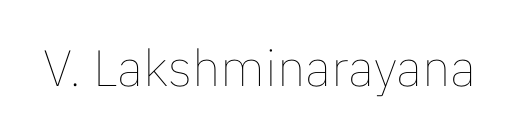
{"italic": "no", "bold": "no", "weight": "thin", "width": "normal", "stroke_contrast": "low", "x_height": "medium", "monospaced": "no", "underline": "no", "letter_spacing": "normal", "letter_spacing_em": 0.0, "glyph_px": 51}
